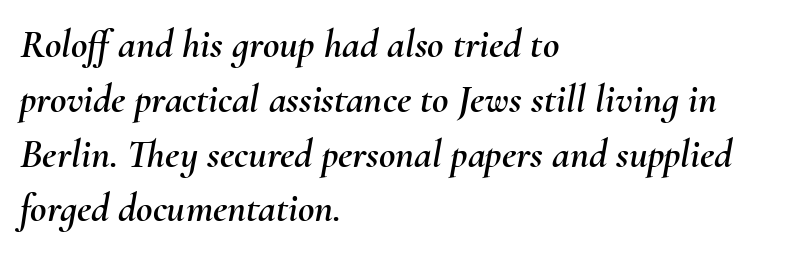
The image shows 40 px text type, italic (leaning right); set left-aligned, normal line spacing (1.37x), normal letter spacing, not underlined; medium stroke contrast and a small x-height.
